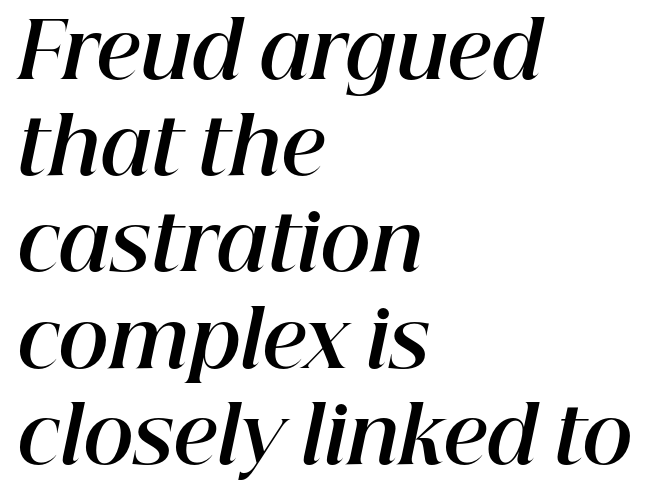
The image shows 77 px bold type, italic (leaning right); set left-aligned, normal line spacing (1.25x), normal letter spacing, not underlined; high stroke contrast and a medium x-height.
